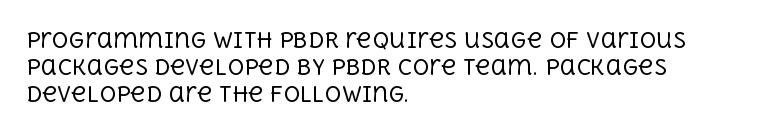
The image shows 21 px text type, upright; set left-aligned, normal line spacing (1.28x), normal letter spacing, not underlined.
